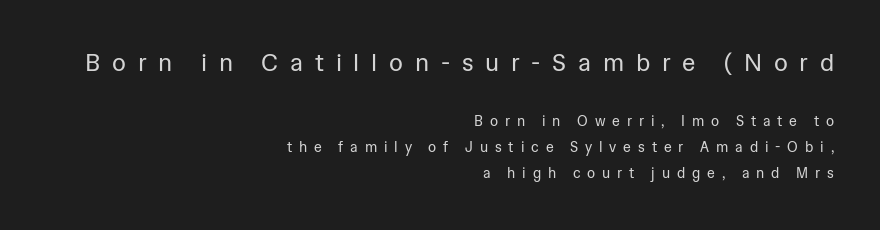
Q: Is the text bold? A: No.
Q: Is the text italic (slanted)? A: No, it is upright.
Q: Is the text underlined? A: No.
Q: How is the paragraph aligned? A: Right-aligned.
Q: Is the spacing between letters normal or unusually wide? A: Unusually wide.
Q: Which block of text is set in a larger size, the first (top) or the second (bottom)? A: The first (top) one.
